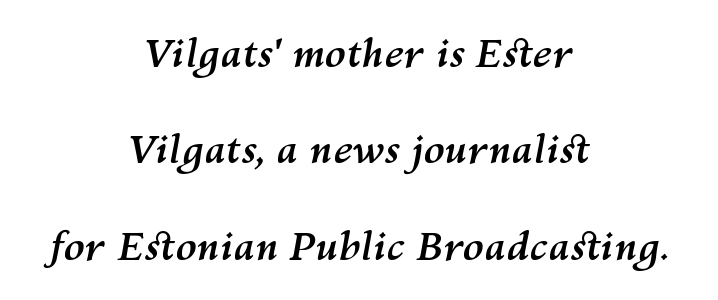
Q: Is the text bold? A: Yes.
Q: Is the text italic (slanted)? A: Yes, it leans right by about 10 degrees.
Q: Is the text underlined? A: No.
Q: How is the paragraph aligned? A: Centered.
Q: Is the spacing between letters normal or unusually wide? A: Normal.
Q: Is the spacing between lines tight, normal or loose? A: Loose.
Q: Width (condensed, normal, or wide)? A: Normal.
Q: Stroke contrast? A: Medium.
Q: x-height? A: Medium.
Q: Monospaced? A: No.
